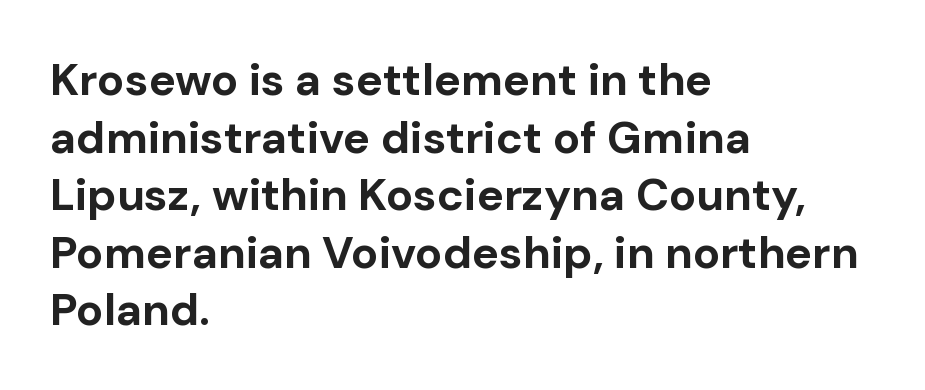
The image shows 45 px bold sans-serif type, upright; set left-aligned, normal line spacing (1.28x), normal letter spacing, not underlined; low stroke contrast and a medium x-height.
